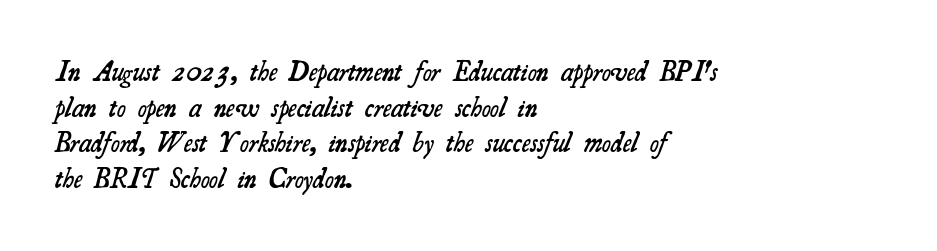
The image shows 27 px text type; set left-aligned, normal line spacing (1.32x), normal letter spacing, not underlined.
